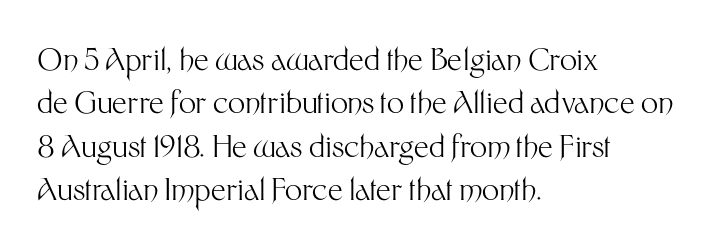
Q: Is the text bold? A: No.
Q: Is the text italic (slanted)? A: No, it is upright.
Q: Is the typeface a serif or a sans-serif typeface? A: Sans-serif.
Q: Is the text underlined? A: No.
Q: How is the paragraph aligned? A: Left-aligned.
Q: Is the spacing between letters normal or unusually wide? A: Normal.
Q: Is the spacing between lines tight, normal or loose? A: Normal.
Q: Width (condensed, normal, or wide)? A: Normal.
Q: Stroke contrast? A: Medium.
Q: x-height? A: Medium.
Q: Monospaced? A: No.
